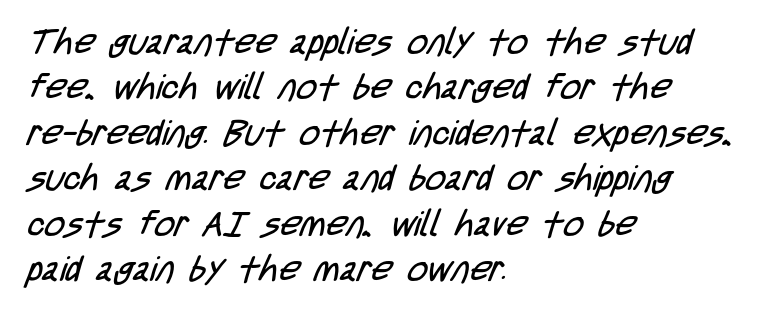
{"serif": "no", "bold": "no", "weight": "regular", "width": "condensed", "stroke_contrast": "low", "x_height": "large", "monospaced": "no", "underline": "no", "align": "left", "line_spacing": "normal", "line_spacing_ratio": 1.3, "letter_spacing": "normal", "letter_spacing_em": 0.0, "glyph_px": 35}
